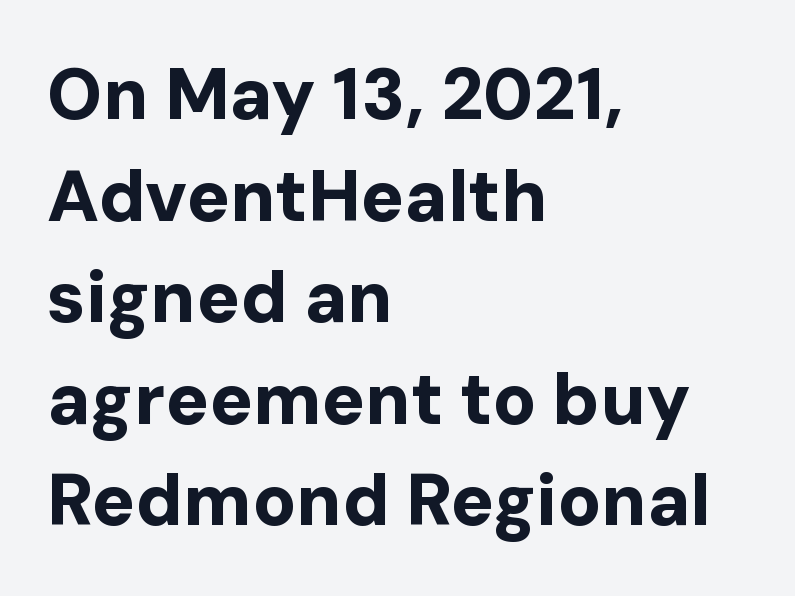
The image shows 72 px bold sans-serif type, upright; set left-aligned, normal line spacing (1.41x), normal letter spacing, not underlined; low stroke contrast and a medium x-height.
